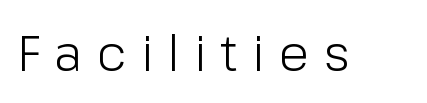
Q: Is the text bold? A: No.
Q: Is the text italic (slanted)? A: No, it is upright.
Q: Is the typeface a serif or a sans-serif typeface? A: Sans-serif.
Q: Is the text underlined? A: No.
Q: Is the spacing between letters normal or unusually wide? A: Unusually wide.
Q: Width (condensed, normal, or wide)? A: Normal.
Q: Stroke contrast? A: Low.
Q: x-height? A: Medium.
Q: Monospaced? A: No.
